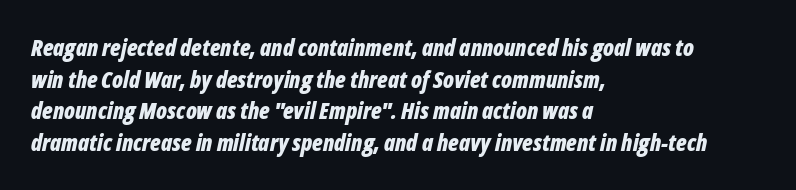
Q: Is the text bold? A: Yes.
Q: Is the text italic (slanted)? A: Yes, it leans right by about 12 degrees.
Q: Is the text underlined? A: No.
Q: How is the paragraph aligned? A: Left-aligned.
Q: Is the spacing between letters normal or unusually wide? A: Normal.
Q: Is the spacing between lines tight, normal or loose? A: Normal.
